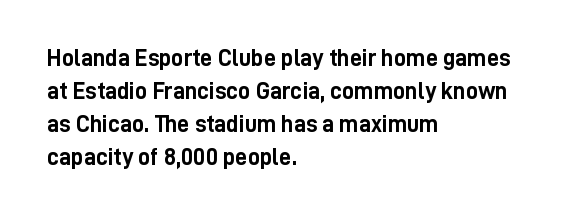
Q: Is the text bold? A: Yes.
Q: Is the text italic (slanted)? A: No, it is upright.
Q: Is the text underlined? A: No.
Q: How is the paragraph aligned? A: Left-aligned.
Q: Is the spacing between letters normal or unusually wide? A: Normal.
Q: Is the spacing between lines tight, normal or loose? A: Normal.
